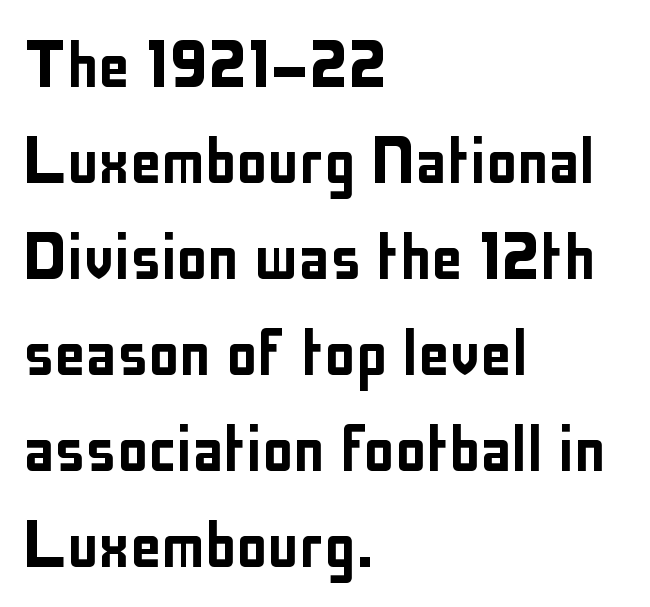
The font's upright variant was chosen for this text. The passage shown is typed in a proportional face where columns would drift. Caption: standard tracking, unaltered. Each letter's strokes conclude bluntly, with no projecting serifs.
